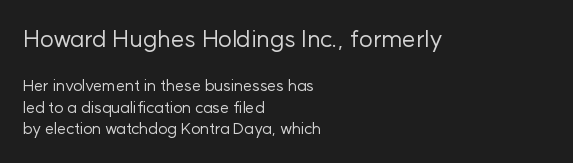
The image shows 24 px text type, upright; set left-aligned, normal line spacing (1.36x), normal letter spacing, not underlined; the first (top) block is 1.5x larger.
